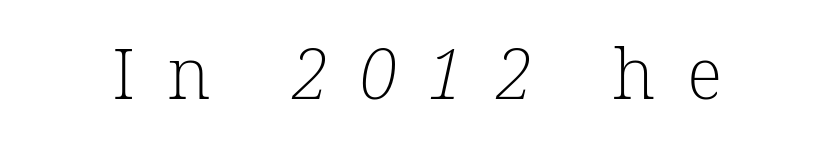
Bold? No — there's no thickening of the strokes. These lines are rendered in a variable-pitch font. Only glyphs here, with clear space below each row. The glyphs in this specimen are seriffed. Honestly, the letter spacing is so wide it's the main thing you notice.
